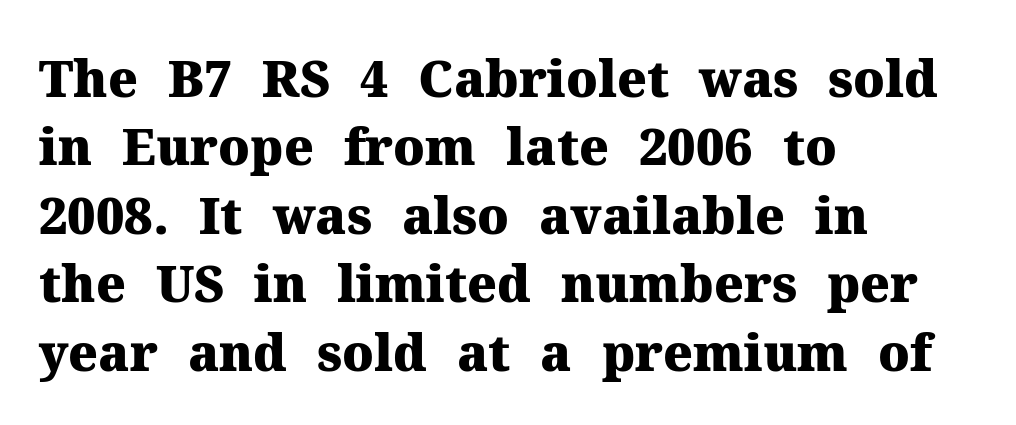
No word sits above an underline. Compared with typical body copy, the letter spacing here is the same. Stroke thickness is high; the sample reads as a true bold. Unlike a clean sans, this face finishes its strokes with serifs. A classic flush-left, rag-right setting is used for this passage.
